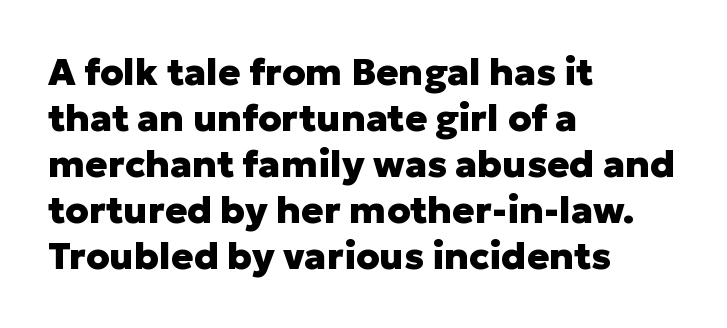
What kind of face is this? One without serifs — a sans. Anything drawn beneath the words? Only blank space. Heft: maximum for text — a bold. In terms of letterspacing, this is plain default setting.
